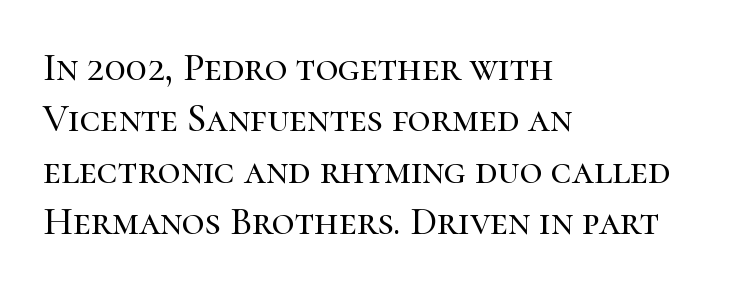
{"serif": "yes", "italic": "no", "width": "normal", "stroke_contrast": "high", "x_height": "medium", "monospaced": "no", "underline": "no", "align": "left", "line_spacing": "normal", "line_spacing_ratio": 1.32, "letter_spacing": "normal", "letter_spacing_em": 0.0, "glyph_px": 39}
